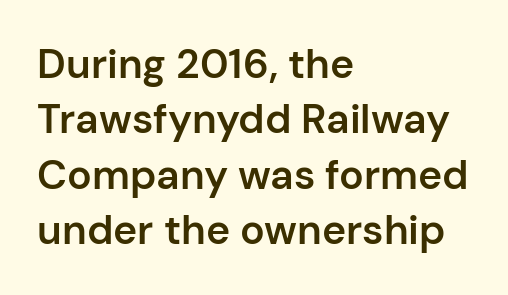
Q: Is the text bold? A: Semi-bold.
Q: Is the text italic (slanted)? A: No, it is upright.
Q: Is the typeface a serif or a sans-serif typeface? A: Sans-serif.
Q: Is the text underlined? A: No.
Q: How is the paragraph aligned? A: Left-aligned.
Q: Is the spacing between letters normal or unusually wide? A: Normal.
Q: Is the spacing between lines tight, normal or loose? A: Normal.
Q: Width (condensed, normal, or wide)? A: Normal.
Q: Stroke contrast? A: Low.
Q: x-height? A: Medium.
Q: Monospaced? A: No.
